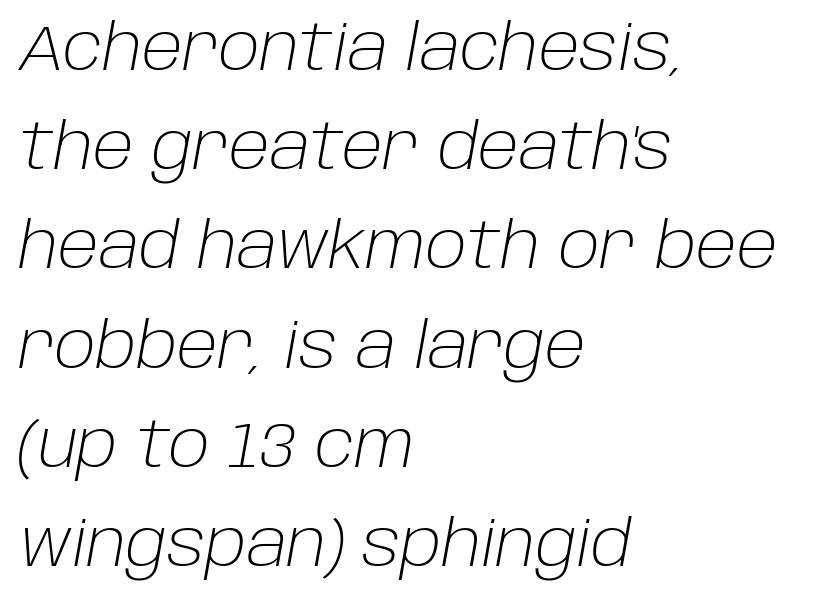
Q: Is the text bold? A: No.
Q: Is the text italic (slanted)? A: Yes, it leans right by about 10 degrees.
Q: Is the text underlined? A: No.
Q: How is the paragraph aligned? A: Left-aligned.
Q: Is the spacing between letters normal or unusually wide? A: Normal.
Q: Is the spacing between lines tight, normal or loose? A: Normal.
Q: Width (condensed, normal, or wide)? A: Normal.
Q: Stroke contrast? A: Low.
Q: x-height? A: Large.
Q: Monospaced? A: No.
